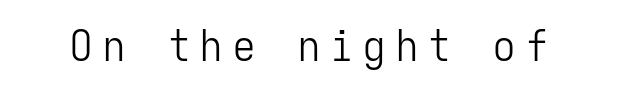
Q: Is the text bold? A: No.
Q: Is the text italic (slanted)? A: No, it is upright.
Q: Is the typeface a serif or a sans-serif typeface? A: Sans-serif.
Q: Is the text underlined? A: No.
Q: Is the spacing between letters normal or unusually wide? A: Unusually wide.
Q: Width (condensed, normal, or wide)? A: Condensed.
Q: Stroke contrast? A: Low.
Q: x-height? A: Medium.
Q: Monospaced? A: Yes.
